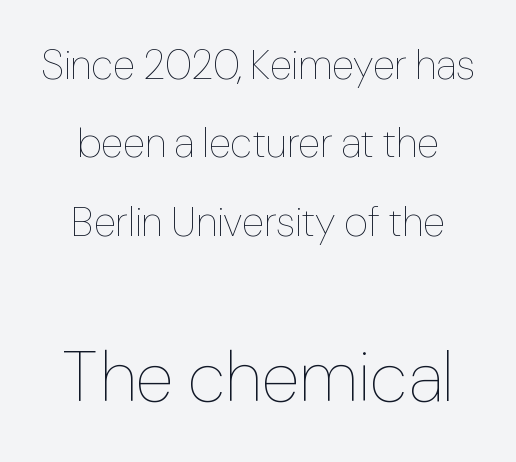
Each line is balanced around a shared central axis. This sample uses plain, unmodified letter spacing. Regarding leading, the lines here are spaced well apart. Has an underline been added? It has not.
